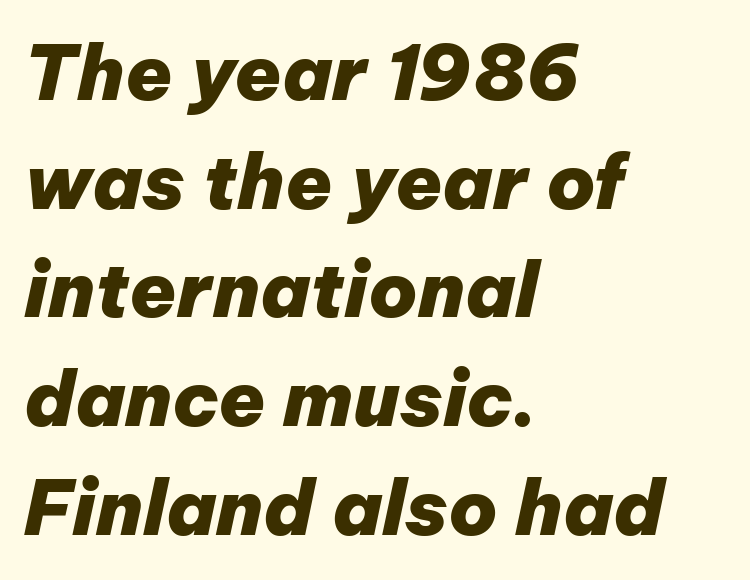
{"italic": "yes", "lean": "right", "slant_degrees": 12, "bold": "yes", "weight": "heavy", "width": "normal", "stroke_contrast": "low", "x_height": "medium", "monospaced": "no", "underline": "no", "align": "left", "line_spacing": "normal", "line_spacing_ratio": 1.43, "letter_spacing": "normal", "letter_spacing_em": 0.0, "glyph_px": 76}
